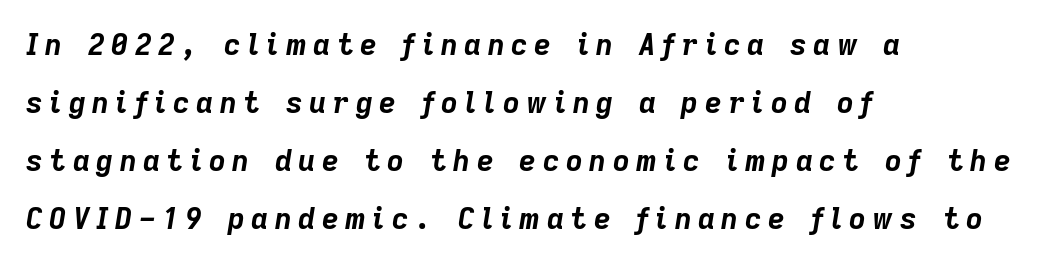
Q: Is the text bold? A: Yes.
Q: Is the text italic (slanted)? A: Yes, it leans right by about 9 degrees.
Q: Is the text underlined? A: No.
Q: How is the paragraph aligned? A: Left-aligned.
Q: Is the spacing between letters normal or unusually wide? A: Unusually wide.
Q: Is the spacing between lines tight, normal or loose? A: Loose.
Q: Width (condensed, normal, or wide)? A: Normal.
Q: Stroke contrast? A: Low.
Q: x-height? A: Medium.
Q: Monospaced? A: No.
